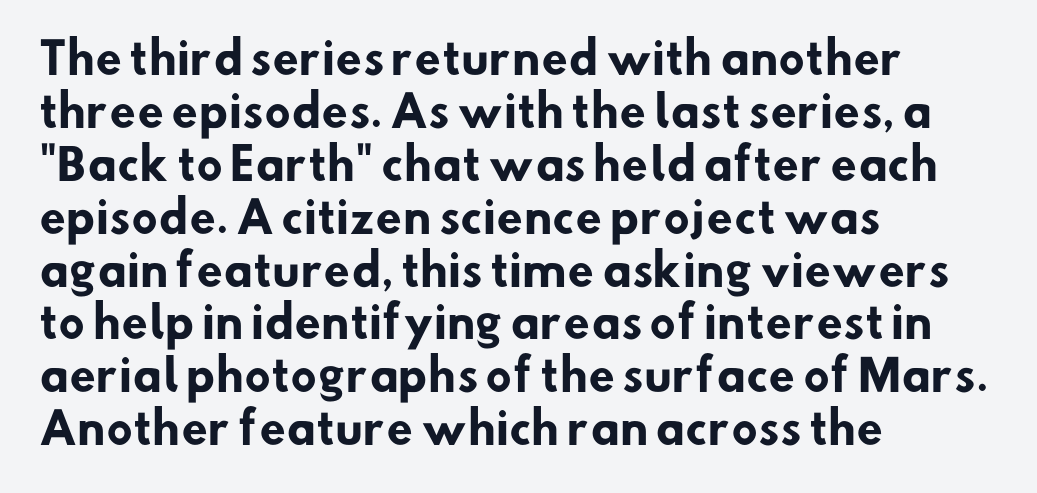
The image shows 43 px heavy sans-serif type; set left-aligned, line spacing 1.23x, normal letter spacing, not underlined; low stroke contrast and a small x-height.
